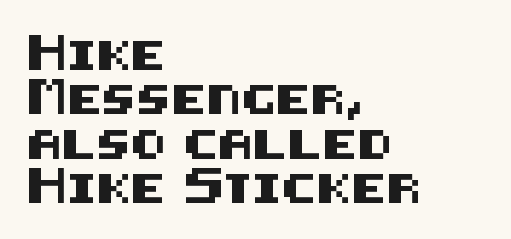
{"serif": "no", "italic": "no", "width": "normal", "stroke_contrast": "medium", "x_height": "large", "underline": "no", "align": "left", "line_spacing": "normal", "line_spacing_ratio": 1.53, "letter_spacing": "normal", "letter_spacing_em": 0.0, "glyph_px": 29}
